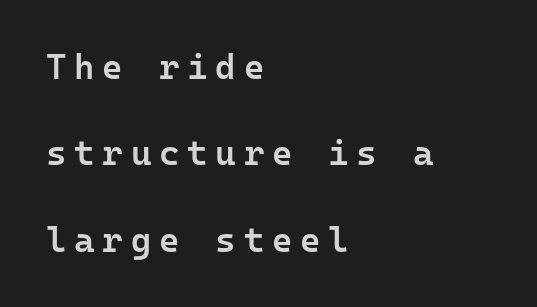
A student would call this left alignment; a typographer would say flush left, rag right. Has an underline been added? It has not. The rendering uses typewriter-style spacing with identical character cells. Display-style spreading of the glyphs; the letterfit is very open. Interline gaps are noticeably wide in this sample. What kind of face is this? One without serifs — a sans.
